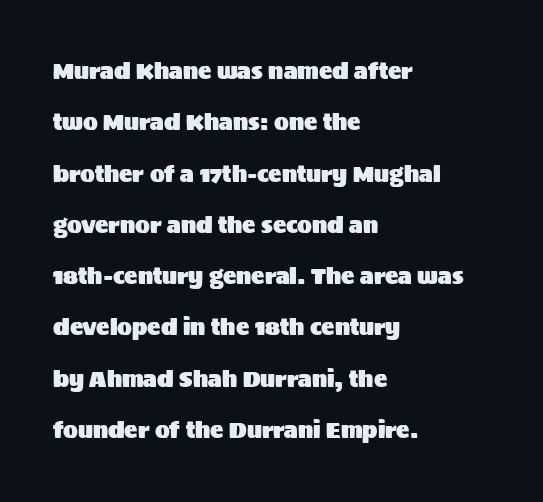
Each word holds together tightly as a unit, with standard inter-letter gaps. Leading is clearly above the norm, producing a sparse column. Reading down the block, your eye returns to a fixed left position each line. Just letters on the line, the space beneath them empty.
